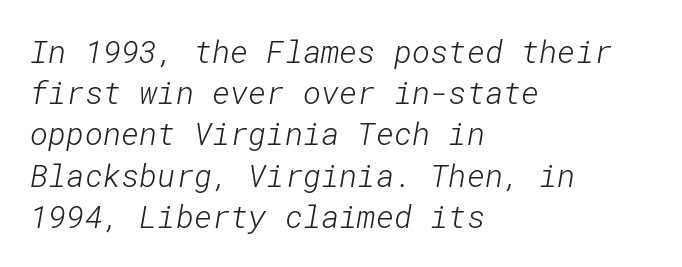
{"serif": "no", "bold": "no", "weight": "light", "width": "normal", "stroke_contrast": "low", "x_height": "medium", "underline": "no", "align": "left", "line_spacing": "normal", "line_spacing_ratio": 1.33, "letter_spacing": "normal", "letter_spacing_em": 0.0, "glyph_px": 31}
